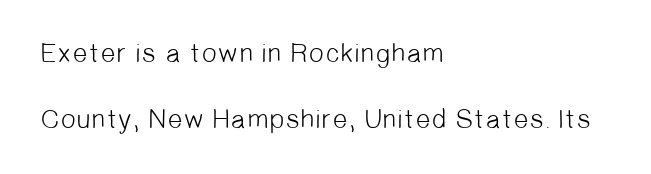
Q: Is the text bold? A: No.
Q: Is the text underlined? A: No.
Q: How is the paragraph aligned? A: Left-aligned.
Q: Is the spacing between letters normal or unusually wide? A: Normal.
Q: Is the spacing between lines tight, normal or loose? A: Loose.
